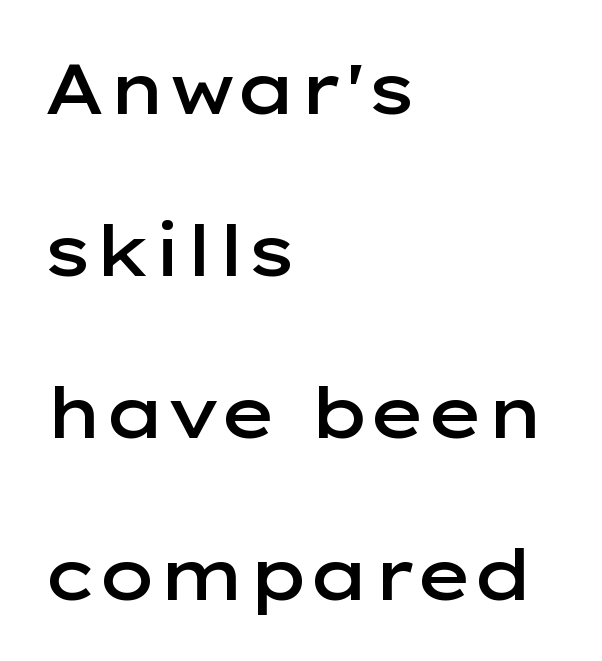
{"serif": "no", "italic": "no", "bold": "semi", "weight": "semibold", "width": "wide", "stroke_contrast": "low", "x_height": "medium", "monospaced": "no", "underline": "no", "align": "left", "line_spacing": "loose", "line_spacing_ratio": 2.28, "letter_spacing": "normal", "letter_spacing_em": 0.0, "glyph_px": 71}
